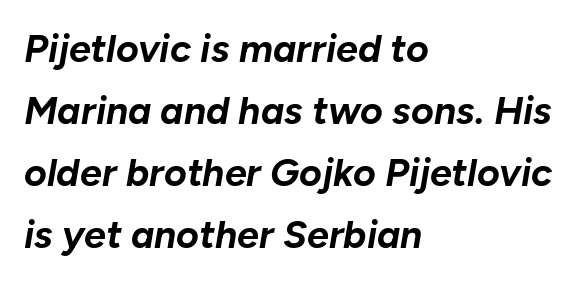
The image shows 39 px bold type, italic (leaning right); set left-aligned, normal line spacing (1.59x), normal letter spacing, not underlined; low stroke contrast and a medium x-height.
